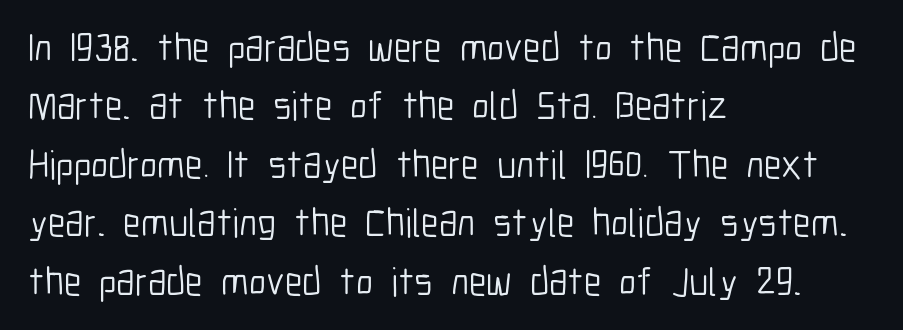
Q: Is the text bold? A: No.
Q: Is the text italic (slanted)? A: No, it is upright.
Q: Is the typeface a serif or a sans-serif typeface? A: Sans-serif.
Q: Is the text underlined? A: No.
Q: How is the paragraph aligned? A: Left-aligned.
Q: Is the spacing between letters normal or unusually wide? A: Normal.
Q: Is the spacing between lines tight, normal or loose? A: Normal.
Q: Width (condensed, normal, or wide)? A: Condensed.
Q: Stroke contrast? A: Low.
Q: x-height? A: Medium.
Q: Monospaced? A: No.
